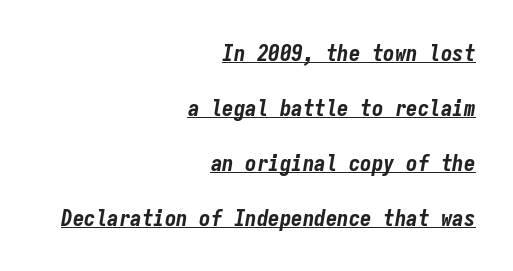
The image shows 23 px bold type, italic (leaning right); set right-aligned, loose line spacing (2.39x), normal letter spacing, underlined.
